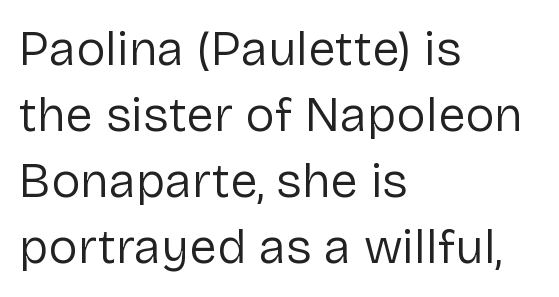
The image shows 49 px regular-weight sans-serif type, upright; set left-aligned, normal line spacing (1.35x), normal letter spacing, not underlined; low stroke contrast and a medium x-height.
